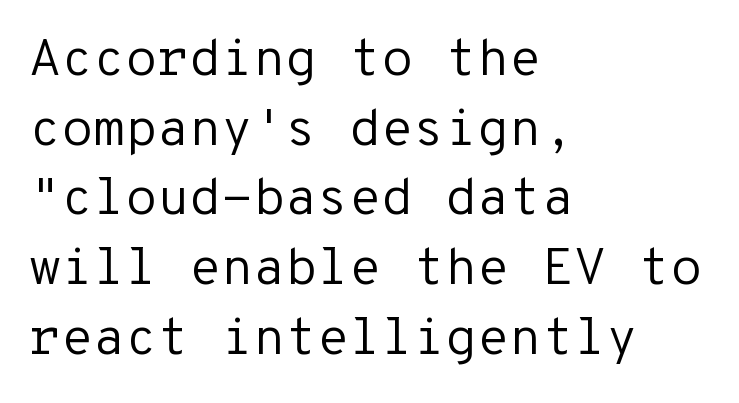
The image shows 52 px regular-weight sans-serif type, upright, monospaced; set left-aligned, normal line spacing (1.34x), normal letter spacing, not underlined; low stroke contrast and a medium x-height.
